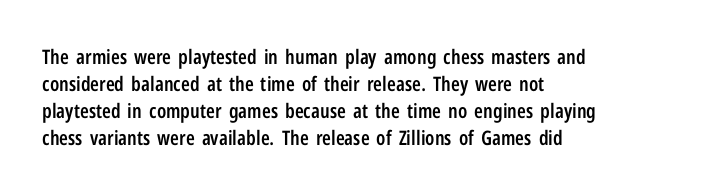
The image shows 20 px text type, upright; set left-aligned, normal line spacing (1.35x), normal letter spacing, not underlined.
